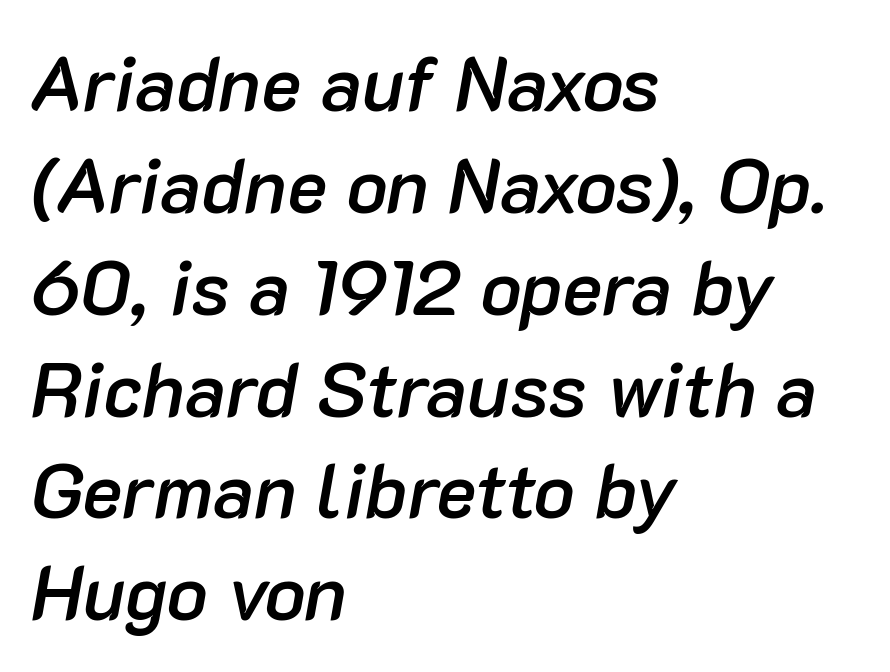
Just letters on the line, the space beneath them empty. The paragraph shown leans on its left margin. The whole block is typeset with a tilt. Students, note that the glyphs here touch the page at normal intervals.
